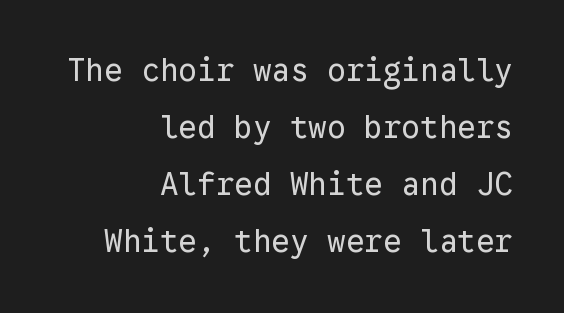
{"serif": "no", "italic": "no", "bold": "no", "weight": "regular", "width": "normal", "stroke_contrast": "low", "x_height": "medium", "monospaced": "yes", "underline": "no", "align": "right", "line_spacing_ratio": 1.84, "letter_spacing": "normal", "letter_spacing_em": 0.0, "glyph_px": 31}
